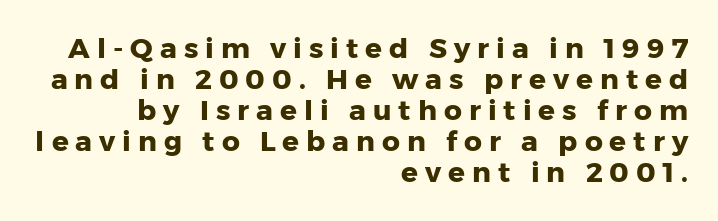
Q: Is the text bold? A: Yes.
Q: Is the text italic (slanted)? A: No, it is upright.
Q: Is the typeface a serif or a sans-serif typeface? A: Sans-serif.
Q: Is the text underlined? A: No.
Q: How is the paragraph aligned? A: Right-aligned.
Q: Is the spacing between letters normal or unusually wide? A: Unusually wide.
Q: Is the spacing between lines tight, normal or loose? A: Tight.
Q: Width (condensed, normal, or wide)? A: Normal.
Q: Stroke contrast? A: Low.
Q: x-height? A: Medium.
Q: Monospaced? A: No.
